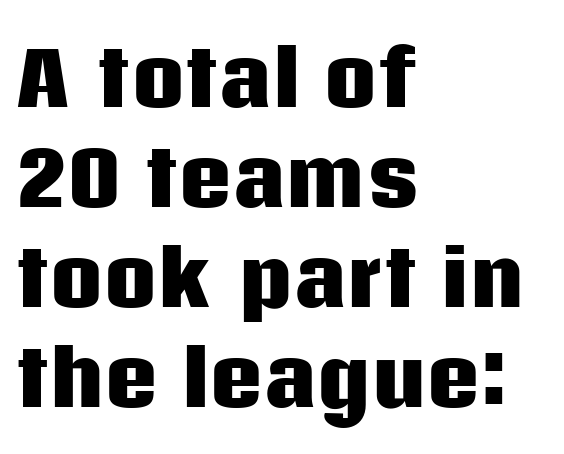
Q: Is the text bold? A: Yes.
Q: Is the text italic (slanted)? A: No, it is upright.
Q: Is the typeface a serif or a sans-serif typeface? A: Sans-serif.
Q: Is the text underlined? A: No.
Q: How is the paragraph aligned? A: Left-aligned.
Q: Is the spacing between letters normal or unusually wide? A: Normal.
Q: Is the spacing between lines tight, normal or loose? A: Normal.
Q: Width (condensed, normal, or wide)? A: Normal.
Q: Stroke contrast? A: Low.
Q: x-height? A: Large.
Q: Monospaced? A: No.
